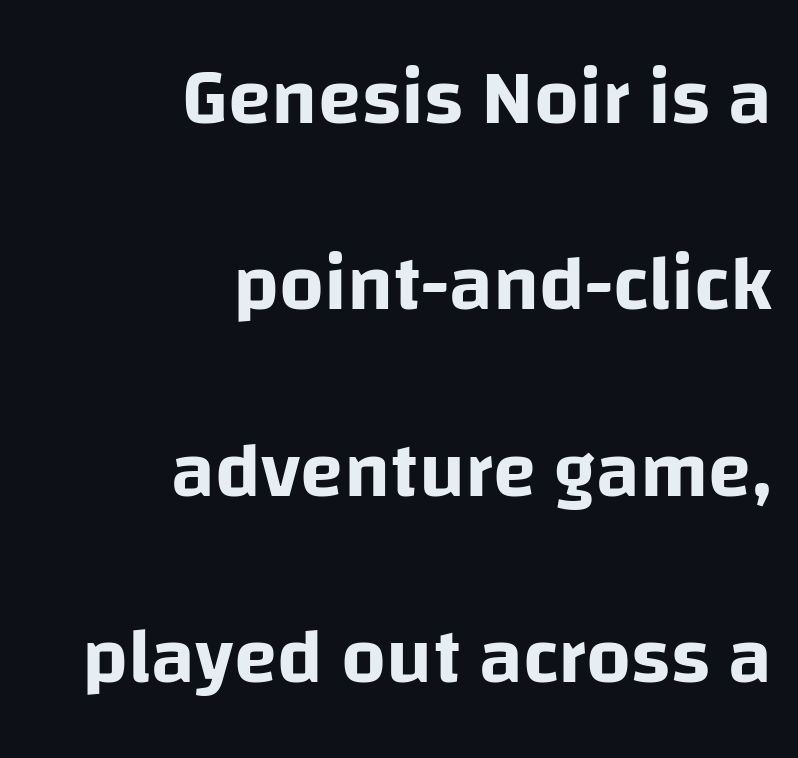
Q: Is the text italic (slanted)? A: No, it is upright.
Q: Is the typeface a serif or a sans-serif typeface? A: Sans-serif.
Q: Is the text underlined? A: No.
Q: How is the paragraph aligned? A: Right-aligned.
Q: Is the spacing between letters normal or unusually wide? A: Normal.
Q: Is the spacing between lines tight, normal or loose? A: Loose.
Q: Width (condensed, normal, or wide)? A: Normal.
Q: Stroke contrast? A: Low.
Q: x-height? A: Large.
Q: Monospaced? A: No.
